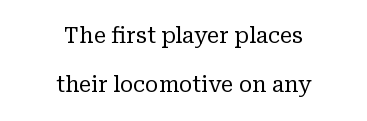
Q: Is the text bold? A: No.
Q: Is the text italic (slanted)? A: No, it is upright.
Q: Is the text underlined? A: No.
Q: How is the paragraph aligned? A: Centered.
Q: Is the spacing between letters normal or unusually wide? A: Normal.
Q: Is the spacing between lines tight, normal or loose? A: Loose.
